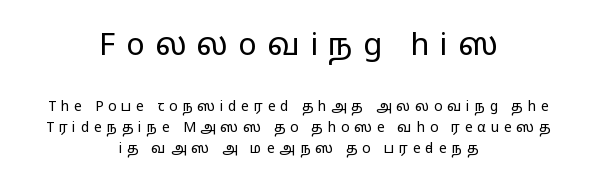
Q: Is the text bold? A: No.
Q: Is the text italic (slanted)? A: No, it is upright.
Q: Is the typeface a serif or a sans-serif typeface? A: Sans-serif.
Q: Is the text underlined? A: No.
Q: How is the paragraph aligned? A: Centered.
Q: Is the spacing between letters normal or unusually wide? A: Unusually wide.
Q: Is the spacing between lines tight, normal or loose? A: Normal.
Q: Which block of text is set in a larger size, the first (top) or the second (bottom)? A: The first (top) one.
Q: Width (condensed, normal, or wide)? A: Wide.
Q: Stroke contrast? A: Low.
Q: x-height? A: Medium.
Q: Monospaced? A: No.
